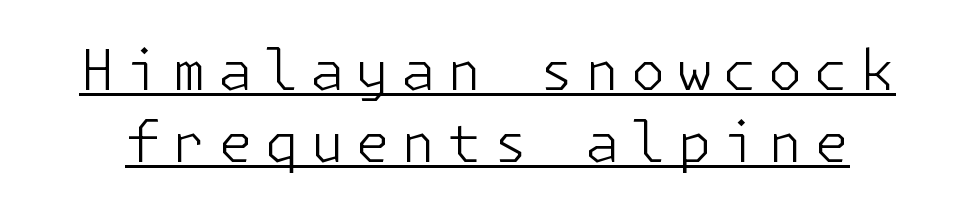
The image shows 56 px light sans-serif type, upright; set normal line spacing (1.28x), unusually wide letter spacing (+0.2 em), underlined; low stroke contrast and a medium x-height.
